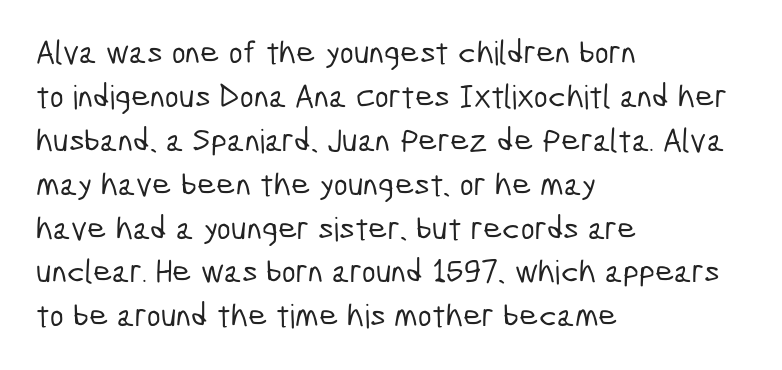
Q: Is the typeface a serif or a sans-serif typeface? A: Sans-serif.
Q: Is the text underlined? A: No.
Q: How is the paragraph aligned? A: Left-aligned.
Q: Is the spacing between letters normal or unusually wide? A: Normal.
Q: Is the spacing between lines tight, normal or loose? A: Normal.
Q: Width (condensed, normal, or wide)? A: Condensed.
Q: Stroke contrast? A: Low.
Q: x-height? A: Medium.
Q: Monospaced? A: No.
